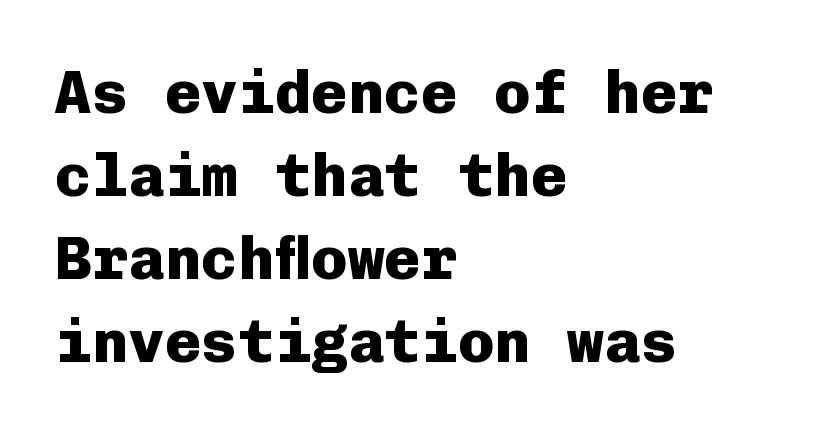
{"serif": "no", "italic": "no", "bold": "yes", "weight": "heavy", "width": "normal", "stroke_contrast": "low", "x_height": "medium", "monospaced": "yes", "underline": "no", "align": "left", "line_spacing": "normal", "line_spacing_ratio": 1.36, "letter_spacing": "normal", "letter_spacing_em": 0.0, "glyph_px": 61}
